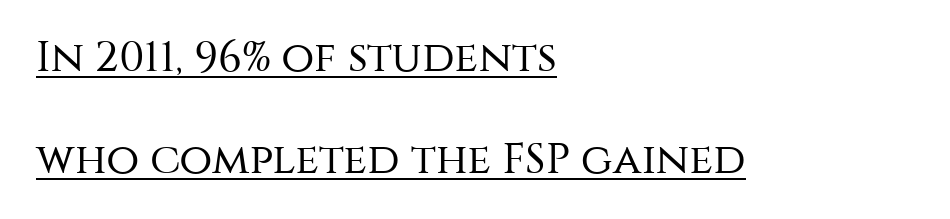
{"serif": "no", "italic": "no", "bold": "no", "weight": "regular", "width": "normal", "stroke_contrast": "medium", "x_height": "large", "monospaced": "no", "underline": "yes", "align": "left", "line_spacing": "loose", "line_spacing_ratio": 2.38, "letter_spacing": "normal", "letter_spacing_em": 0.0, "glyph_px": 43}
